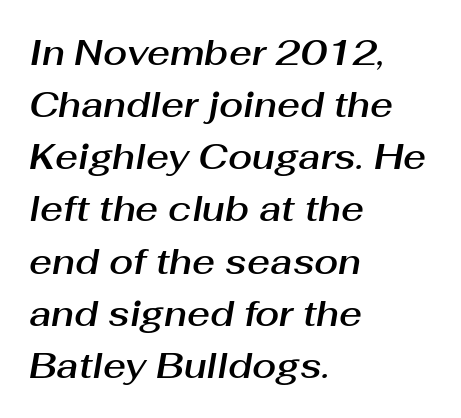
Here the designer chose a conventional face with non-uniform glyph widths. Descenders hang freely into open space. The specimen reads as italic at a glance. Notice how the passage keeps a crisp vertical edge on the left only. The horizontal fit of the characters is conventional and even. Whoever set this chose a conventional vertical rhythm.
